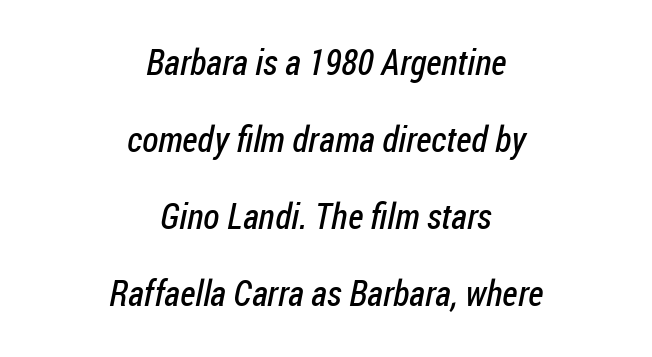
Q: Is the text bold? A: No.
Q: Is the typeface a serif or a sans-serif typeface? A: Sans-serif.
Q: Is the text underlined? A: No.
Q: How is the paragraph aligned? A: Centered.
Q: Is the spacing between letters normal or unusually wide? A: Normal.
Q: Is the spacing between lines tight, normal or loose? A: Loose.
Q: Width (condensed, normal, or wide)? A: Condensed.
Q: Stroke contrast? A: Low.
Q: x-height? A: Medium.
Q: Monospaced? A: No.
